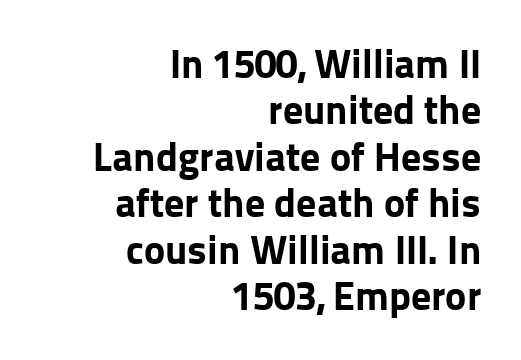
Q: Is the text bold? A: Yes.
Q: Is the text italic (slanted)? A: No, it is upright.
Q: Is the typeface a serif or a sans-serif typeface? A: Sans-serif.
Q: Is the text underlined? A: No.
Q: How is the paragraph aligned? A: Right-aligned.
Q: Is the spacing between letters normal or unusually wide? A: Normal.
Q: Width (condensed, normal, or wide)? A: Normal.
Q: Stroke contrast? A: Low.
Q: x-height? A: Medium.
Q: Monospaced? A: No.
